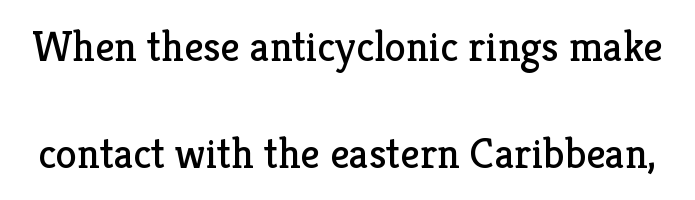
Q: Is the text bold? A: No.
Q: Is the text italic (slanted)? A: No, it is upright.
Q: Is the typeface a serif or a sans-serif typeface? A: Serif.
Q: Is the text underlined? A: No.
Q: Is the spacing between letters normal or unusually wide? A: Normal.
Q: Is the spacing between lines tight, normal or loose? A: Loose.
Q: Width (condensed, normal, or wide)? A: Normal.
Q: Stroke contrast? A: Low.
Q: x-height? A: Medium.
Q: Monospaced? A: No.
